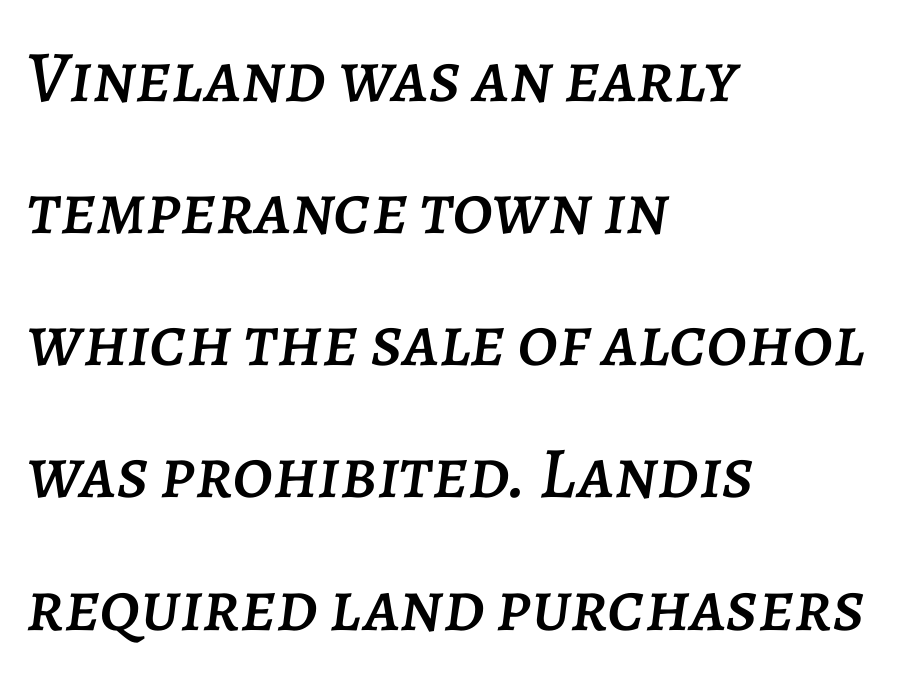
Q: Is the text italic (slanted)? A: Yes, it leans right by about 7 degrees.
Q: Is the text underlined? A: No.
Q: How is the paragraph aligned? A: Left-aligned.
Q: Is the spacing between letters normal or unusually wide? A: Normal.
Q: Width (condensed, normal, or wide)? A: Normal.
Q: Stroke contrast? A: Low.
Q: x-height? A: Large.
Q: Monospaced? A: No.
